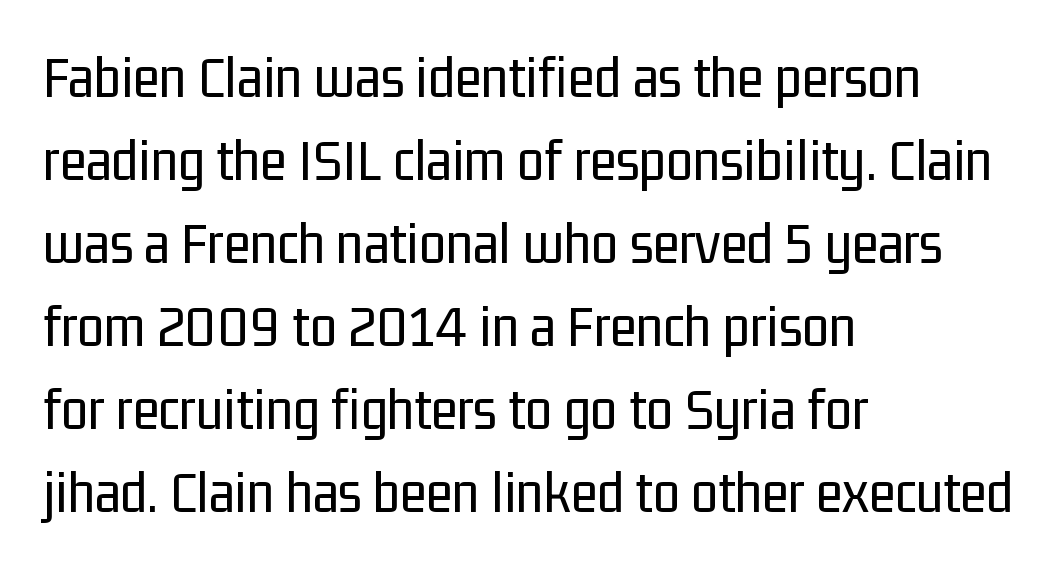
Words appear dense and cohesive because spacing is normal. Plain, unruled lines of type. Typeset ragged right — the left edge is the straight one. Posture: straight, roman, zero tilt. The face used here is a sans, in the tradition of grotesques and geometrics.
